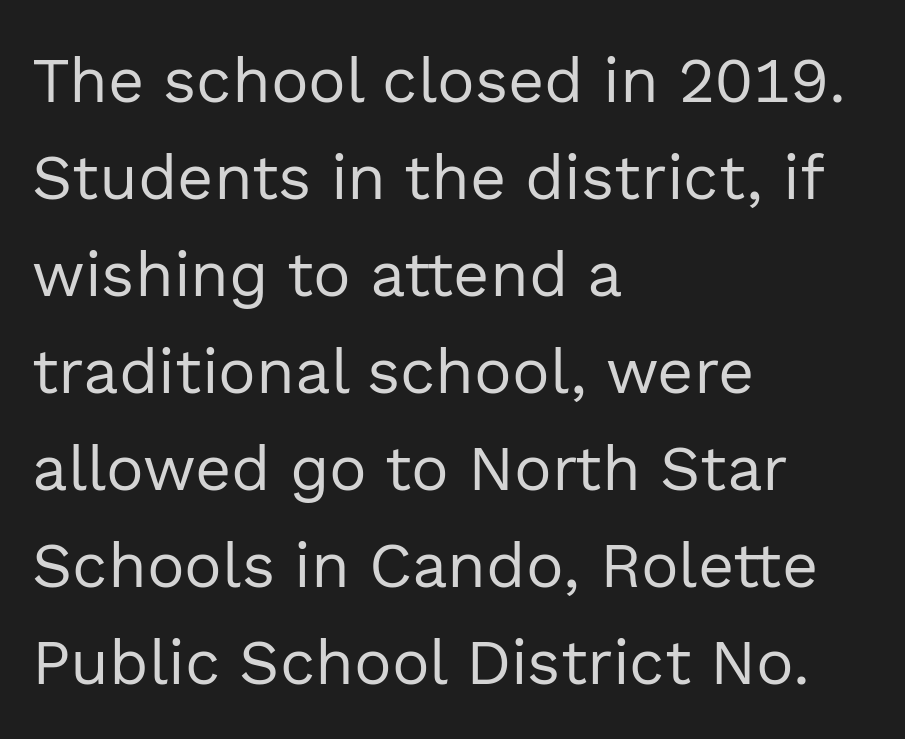
The image shows 63 px regular-weight sans-serif type, upright; set left-aligned, normal line spacing (1.54x), normal letter spacing, not underlined; a medium x-height.
